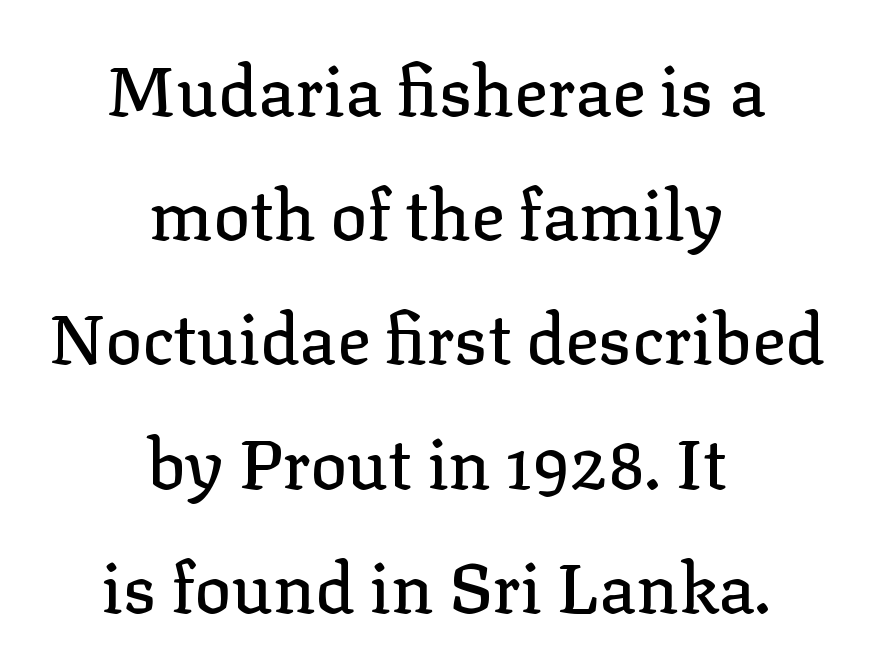
Q: Is the text italic (slanted)? A: No, it is upright.
Q: Is the typeface a serif or a sans-serif typeface? A: Serif.
Q: Is the text underlined? A: No.
Q: How is the paragraph aligned? A: Centered.
Q: Is the spacing between letters normal or unusually wide? A: Normal.
Q: Width (condensed, normal, or wide)? A: Normal.
Q: Stroke contrast? A: Low.
Q: x-height? A: Medium.
Q: Monospaced? A: No.
